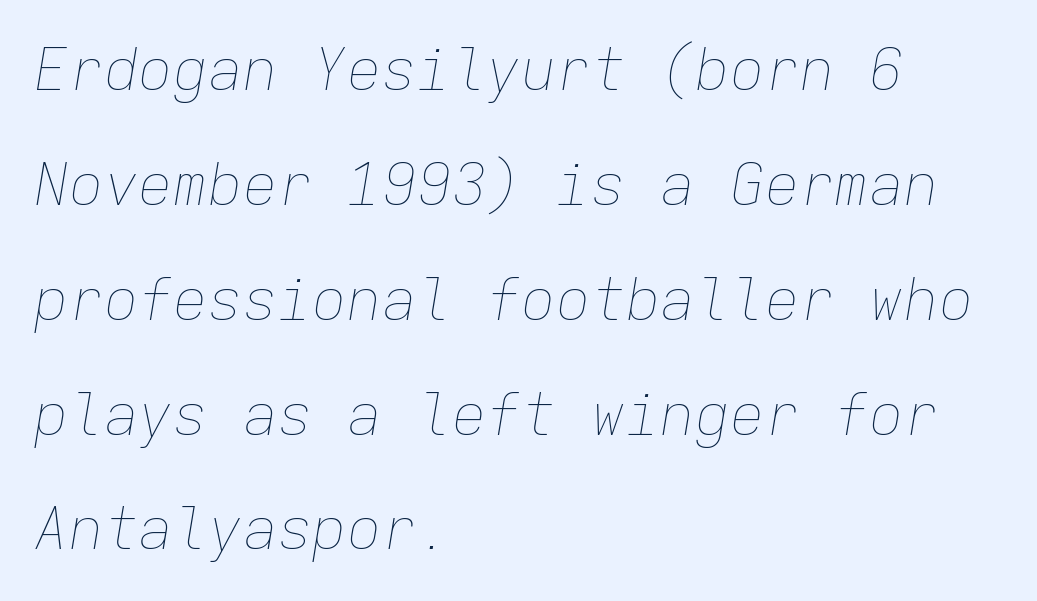
Q: Is the text bold? A: No.
Q: Is the text italic (slanted)? A: Yes, it leans right by about 9 degrees.
Q: Is the text underlined? A: No.
Q: How is the paragraph aligned? A: Left-aligned.
Q: Is the spacing between letters normal or unusually wide? A: Normal.
Q: Is the spacing between lines tight, normal or loose? A: Loose.
Q: Width (condensed, normal, or wide)? A: Normal.
Q: Stroke contrast? A: Low.
Q: x-height? A: Medium.
Q: Monospaced? A: Yes.
